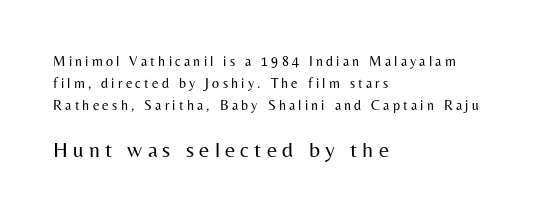
Q: Is the text bold? A: No.
Q: Is the text italic (slanted)? A: No, it is upright.
Q: Is the text underlined? A: No.
Q: How is the paragraph aligned? A: Left-aligned.
Q: Is the spacing between letters normal or unusually wide? A: Unusually wide.
Q: Is the spacing between lines tight, normal or loose? A: Normal.
Q: Which block of text is set in a larger size, the first (top) or the second (bottom)? A: The second (bottom) one.
